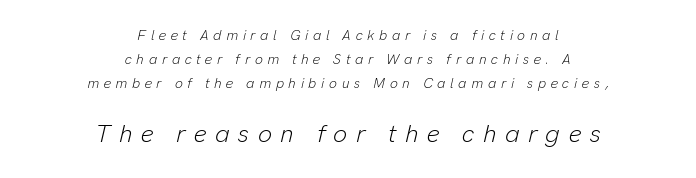
Designer's note — italics engaged. The space directly below the letters is spotless. You could only call the tracking loose — the letters float apart. Nothing heavy about these letters — not bold at all. The rag falls on both sides of this text block equally. The second block has been scaled up relative to the first.
